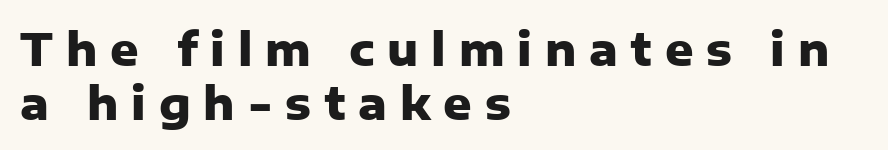
Q: Is the text bold? A: Yes.
Q: Is the text italic (slanted)? A: No, it is upright.
Q: Is the typeface a serif or a sans-serif typeface? A: Sans-serif.
Q: Is the text underlined? A: No.
Q: How is the paragraph aligned? A: Left-aligned.
Q: Is the spacing between letters normal or unusually wide? A: Unusually wide.
Q: Width (condensed, normal, or wide)? A: Normal.
Q: Stroke contrast? A: Low.
Q: x-height? A: Medium.
Q: Monospaced? A: No.
